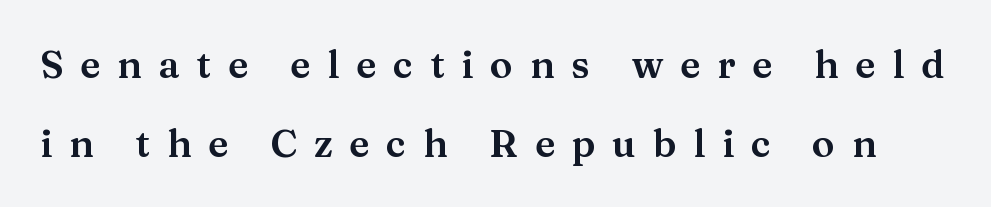
{"serif": "yes", "italic": "no", "width": "wide", "stroke_contrast": "medium", "x_height": "medium", "monospaced": "no", "underline": "no", "line_spacing": "loose", "line_spacing_ratio": 2.07, "letter_spacing": "wide", "letter_spacing_em": 0.44, "glyph_px": 38}
